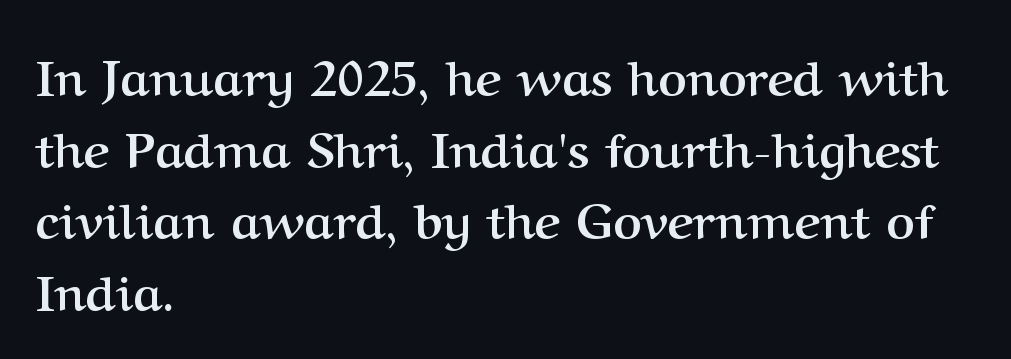
The image shows 49 px semibold serif type, upright; set left-aligned, normal line spacing (1.46x), normal letter spacing, not underlined; medium stroke contrast and a medium x-height.
